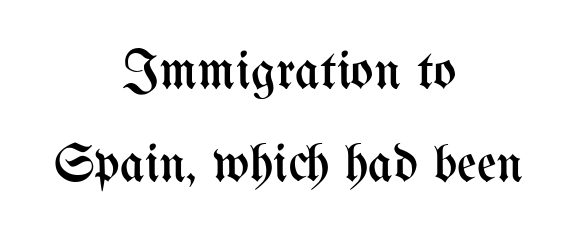
Words float on clear page, feet unadorned. Students, note that the glyphs here touch the page at normal intervals. Is there any slant? The stems are plumb. These lines are rendered in a variable-pitch font. These lines stack symmetrically, like a column narrowing and widening about its center. Stems and bowls with no extra thickness — not bold.
